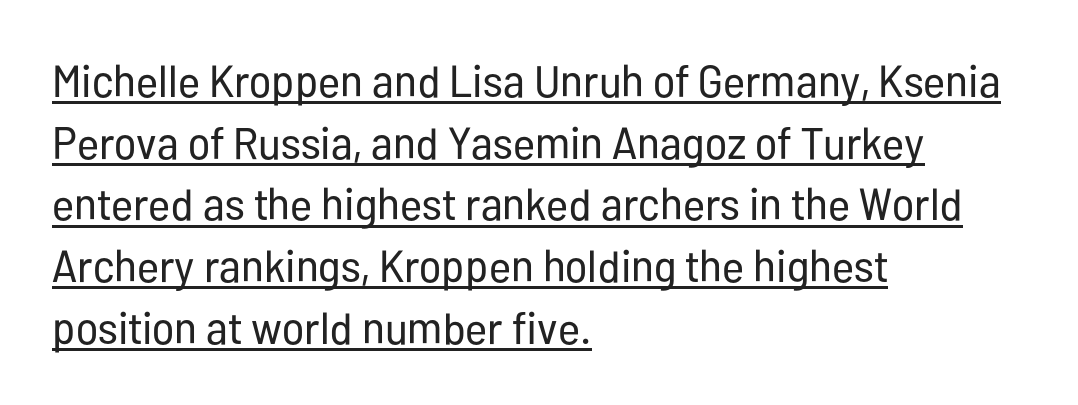
Summary of weight: not heavy and not bold. The font family rendered here belongs to the sans-serif group. These lines keep a tight, regular rhythm from letter to letter. This rendering features underlined lettering. The space between consecutive lines is moderate.
